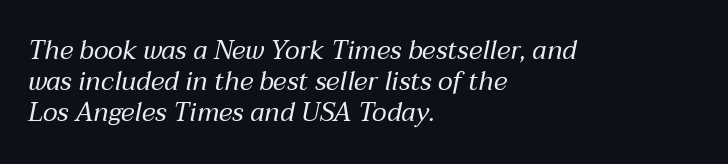
The string is rendered with underlining switched off. Weight: regular or lighter. Casual observation: everything's shoved over to the left. This sample uses plain, unmodified letter spacing.
